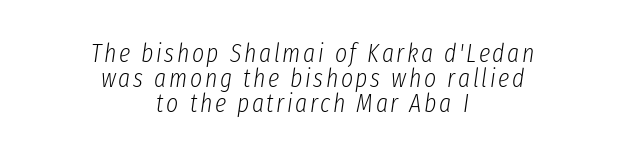
The image shows 26 px text type, italic (leaning right); set centered, tight line spacing (0.96x), not underlined.
